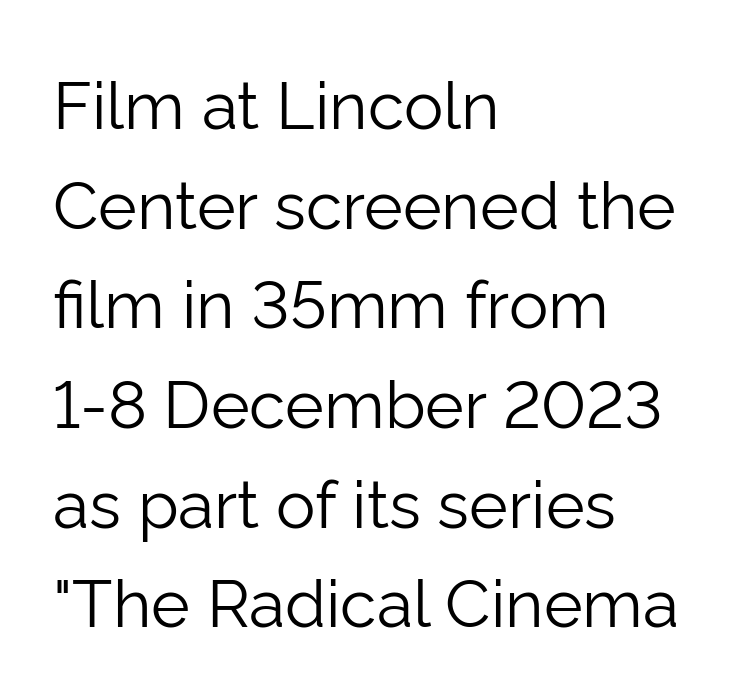
The image shows 66 px light sans-serif type, upright; set left-aligned, normal line spacing (1.51x), normal letter spacing, not underlined; low stroke contrast and a medium x-height.
